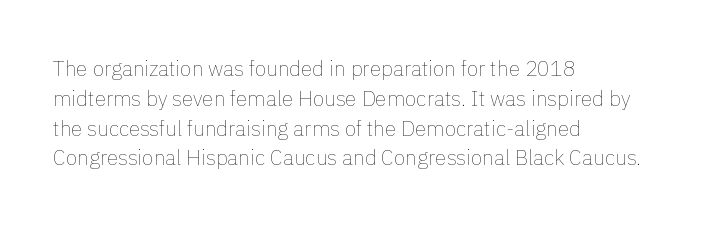
The image shows 21 px text type, upright; set left-aligned, normal line spacing (1.42x), normal letter spacing, not underlined.
